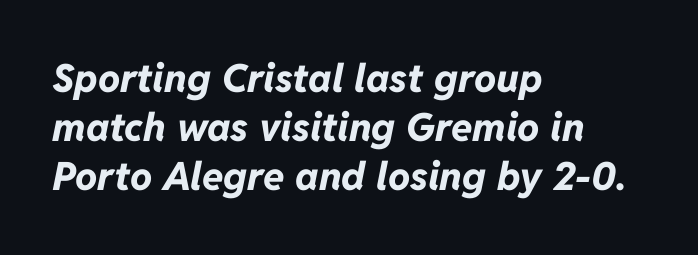
Q: Is the text bold? A: Yes.
Q: Is the text italic (slanted)? A: Yes, it leans right by about 11 degrees.
Q: Is the text underlined? A: No.
Q: How is the paragraph aligned? A: Left-aligned.
Q: Is the spacing between letters normal or unusually wide? A: Normal.
Q: Is the spacing between lines tight, normal or loose? A: Normal.
Q: Width (condensed, normal, or wide)? A: Normal.
Q: Stroke contrast? A: Low.
Q: x-height? A: Medium.
Q: Monospaced? A: No.
